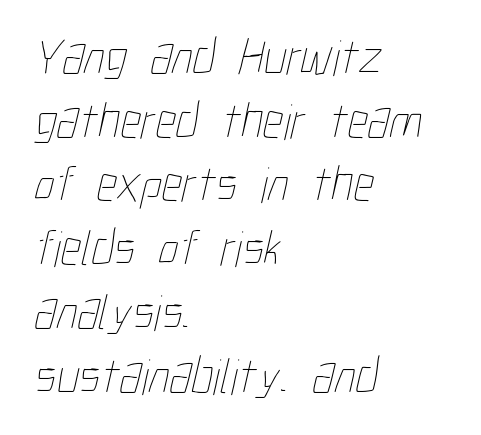
The image shows 51 px thin, condensed type; set left-aligned, normal line spacing (1.25x), normal letter spacing, not underlined; low stroke contrast and a medium x-height.
